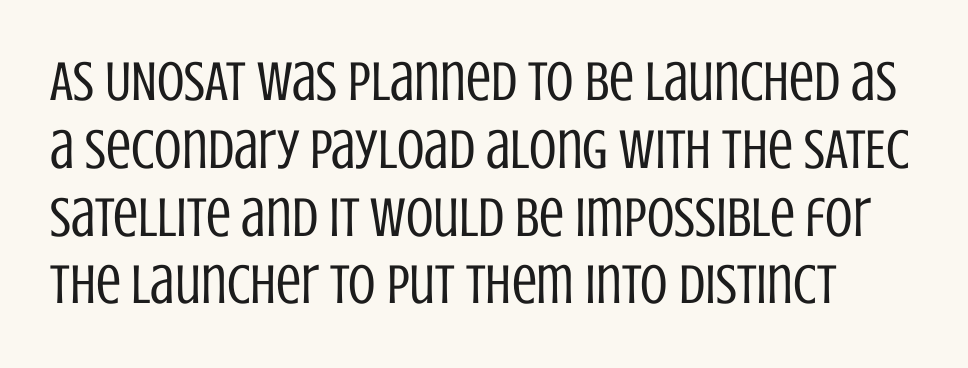
{"serif": "no", "italic": "no", "bold": "no", "weight": "regular", "width": "condensed", "stroke_contrast": "low", "x_height": "large", "monospaced": "no", "underline": "no", "line_spacing_ratio": 1.21, "letter_spacing": "normal", "letter_spacing_em": 0.0, "glyph_px": 56}
